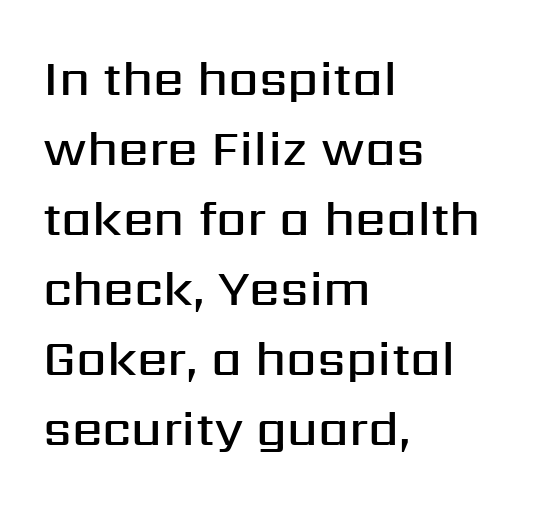
{"serif": "no", "italic": "no", "bold": "semi", "weight": "semibold", "width": "normal", "stroke_contrast": "medium", "x_height": "medium", "monospaced": "no", "underline": "no", "align": "left", "line_spacing": "normal", "line_spacing_ratio": 1.43, "letter_spacing": "normal", "letter_spacing_em": 0.0, "glyph_px": 49}
